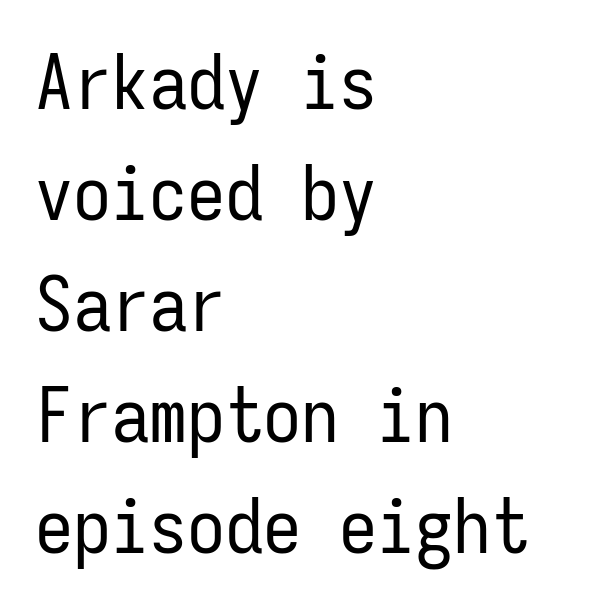
Any mark beneath the type? The region is blank. Typographically, this falls in the sans-serif category. Stem width sits at or under what a default text font uses. This block has exactly the height ordinary leading produces. Reading down the block, your eye returns to a fixed left position each line. Look at the tracking — it's just the regular setting, nothing added.
